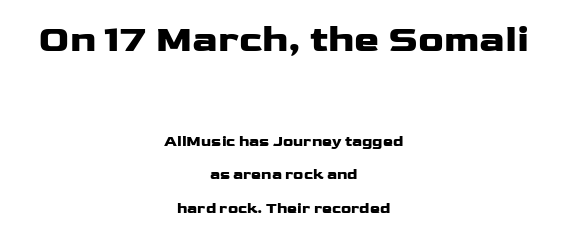
The image shows 38 px heavy, wide sans-serif type, upright; set centered, loose line spacing (2.24x), normal letter spacing, not underlined; the first (top) block is 2.53x larger; low stroke contrast and a medium x-height.
